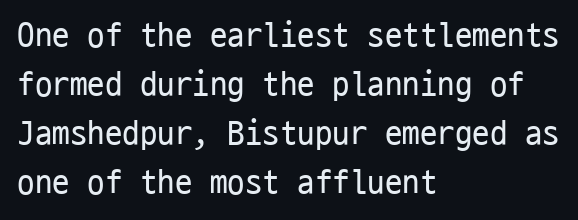
Q: Is the text bold? A: No.
Q: Is the text italic (slanted)? A: No, it is upright.
Q: Is the typeface a serif or a sans-serif typeface? A: Sans-serif.
Q: Is the text underlined? A: No.
Q: How is the paragraph aligned? A: Left-aligned.
Q: Is the spacing between letters normal or unusually wide? A: Normal.
Q: Is the spacing between lines tight, normal or loose? A: Normal.
Q: Width (condensed, normal, or wide)? A: Condensed.
Q: Stroke contrast? A: Low.
Q: x-height? A: Medium.
Q: Monospaced? A: Yes.
